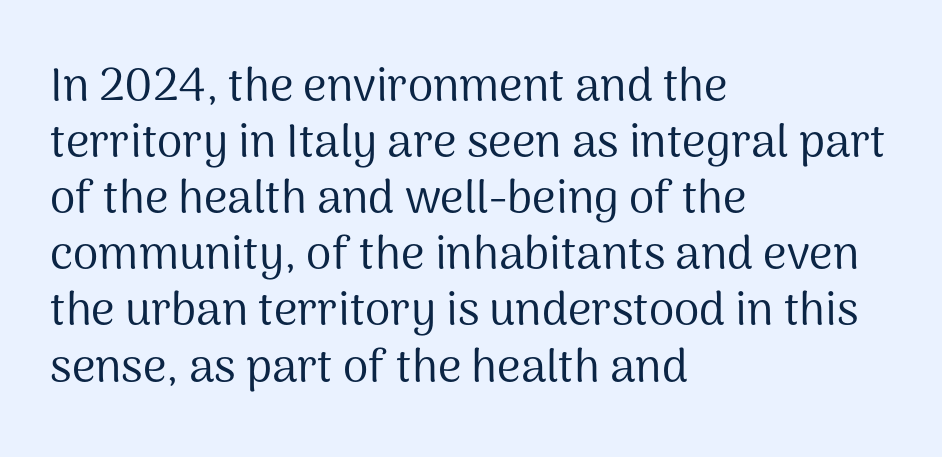
{"serif": "no", "italic": "no", "bold": "no", "weight": "regular", "width": "normal", "stroke_contrast": "medium", "x_height": "medium", "monospaced": "no", "underline": "no", "align": "left", "line_spacing_ratio": 1.22, "letter_spacing": "normal", "letter_spacing_em": 0.0, "glyph_px": 46}
